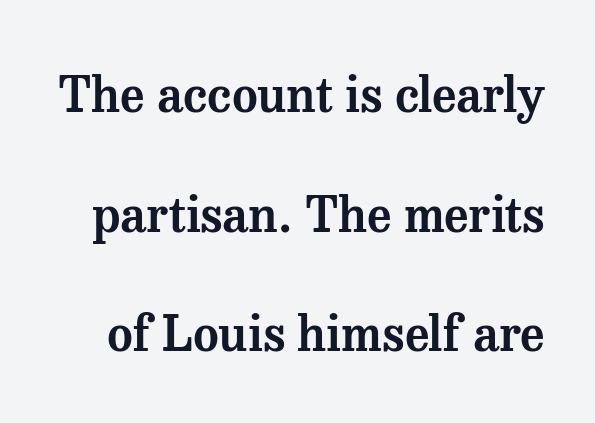
Q: Is the text italic (slanted)? A: No, it is upright.
Q: Is the typeface a serif or a sans-serif typeface? A: Serif.
Q: Is the text underlined? A: No.
Q: Is the spacing between letters normal or unusually wide? A: Normal.
Q: Is the spacing between lines tight, normal or loose? A: Loose.
Q: Width (condensed, normal, or wide)? A: Normal.
Q: Stroke contrast? A: Medium.
Q: x-height? A: Medium.
Q: Monospaced? A: No.
